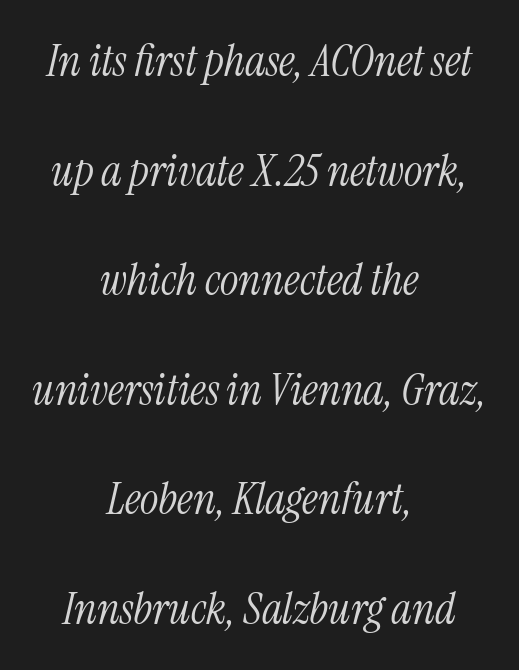
{"serif": "yes", "italic": "yes", "lean": "right", "slant_degrees": 13, "bold": "no", "weight": "light", "width": "condensed", "stroke_contrast": "medium", "x_height": "medium", "monospaced": "no", "underline": "no", "align": "center", "line_spacing": "loose", "line_spacing_ratio": 2.49, "letter_spacing": "normal", "letter_spacing_em": 0.0, "glyph_px": 44}
